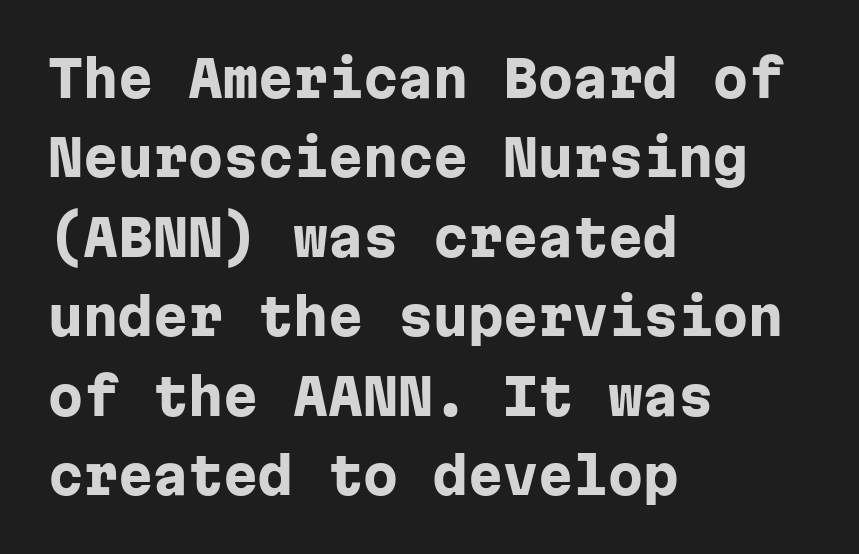
Q: Is the text bold? A: Yes.
Q: Is the text italic (slanted)? A: No, it is upright.
Q: Is the typeface a serif or a sans-serif typeface? A: Sans-serif.
Q: Is the text underlined? A: No.
Q: How is the paragraph aligned? A: Left-aligned.
Q: Is the spacing between letters normal or unusually wide? A: Normal.
Q: Is the spacing between lines tight, normal or loose? A: Normal.
Q: Width (condensed, normal, or wide)? A: Normal.
Q: Stroke contrast? A: Low.
Q: x-height? A: Medium.
Q: Monospaced? A: Yes.
